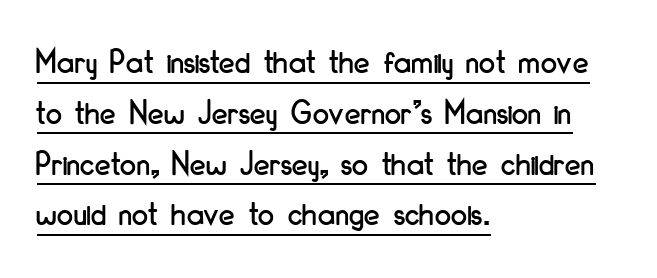
Q: Is the text italic (slanted)? A: No, it is upright.
Q: Is the typeface a serif or a sans-serif typeface? A: Sans-serif.
Q: Is the text underlined? A: Yes.
Q: How is the paragraph aligned? A: Left-aligned.
Q: Is the spacing between letters normal or unusually wide? A: Normal.
Q: Is the spacing between lines tight, normal or loose? A: Normal.
Q: Width (condensed, normal, or wide)? A: Condensed.
Q: Stroke contrast? A: Low.
Q: x-height? A: Small.
Q: Monospaced? A: No.
